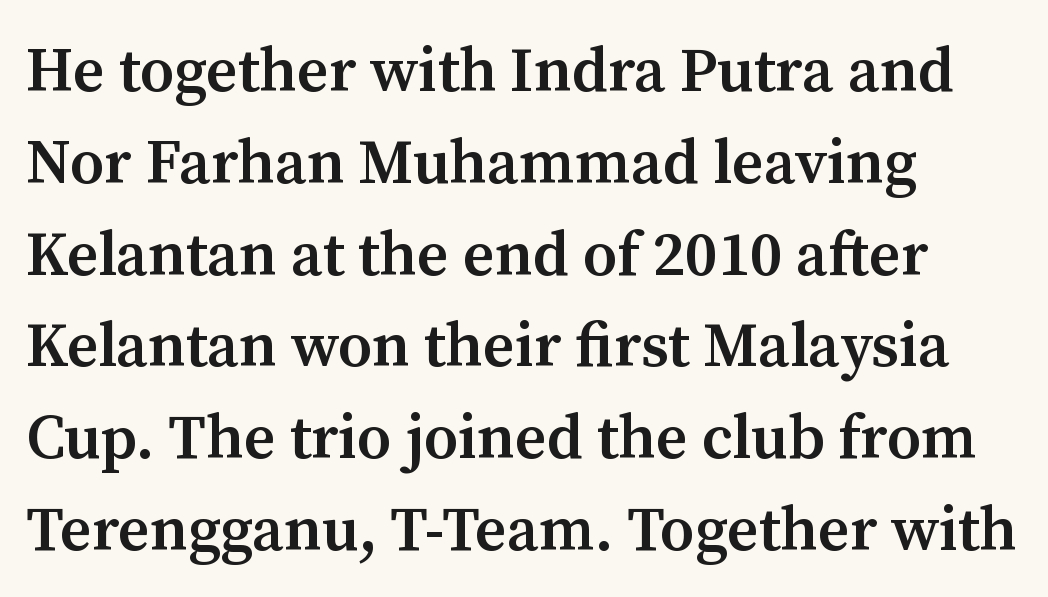
The image shows 62 px semibold serif type, upright; set left-aligned, normal line spacing (1.48x), normal letter spacing, not underlined; medium stroke contrast and a medium x-height.
